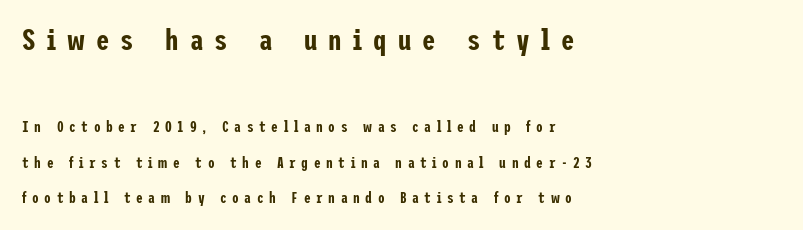
A sans-serif font was chosen for this passage. Display-style spreading of the glyphs; the letterfit is very open. Descenders are the only things crossing below the line. Compared with typical paragraphs, the rows here are farther apart. The initial chunk of copy outweighs the following chunk in type size.
